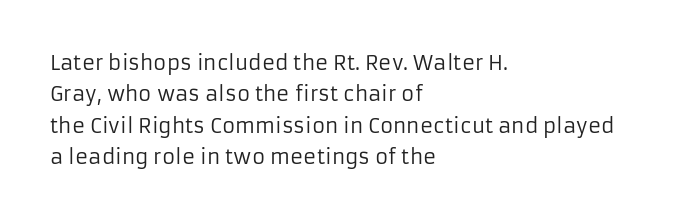
{"italic": "no", "bold": "no", "underline": "no", "align": "left", "line_spacing": "normal", "line_spacing_ratio": 1.57, "letter_spacing": "normal", "letter_spacing_em": 0.0, "glyph_px": 20}
